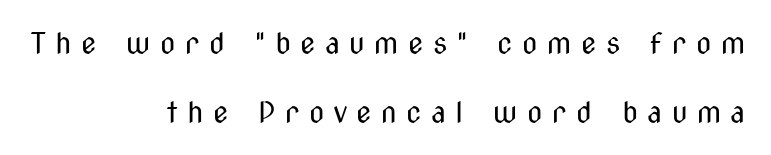
The image shows 28 px regular-weight, condensed sans-serif type, upright; set right-aligned, loose line spacing (2.46x), unusually wide letter spacing (+0.34 em), not underlined; medium stroke contrast and a medium x-height.
